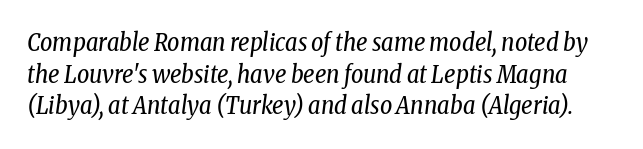
The gap between lines stays unmarked. Students, observe: this is what conventionally led text looks like. An italicized treatment has been applied to the whole sample. Does extra space separate the letters? No, they use regular spacing. Stroke thickness stays within the range of a standard reading face or lighter.
